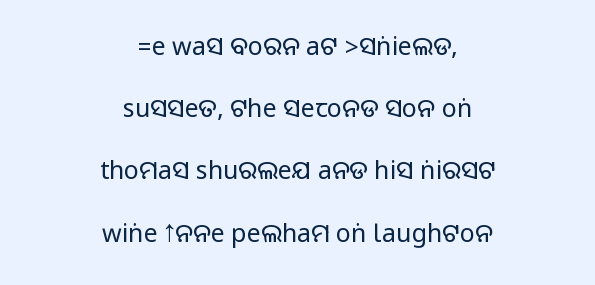
{"italic": "no", "underline": "no", "align": "center", "line_spacing": "loose", "line_spacing_ratio": 2.49, "letter_spacing": "normal", "letter_spacing_em": 0.0, "glyph_px": 25}
